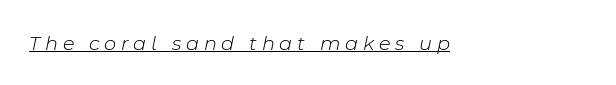
Caption: expanded tracking, letters set apart. Notice how the stems are inclined rather than vertical — that's the hallmark of italics. The strokes carry an ordinary text weight at most. Quick note: underline on.
